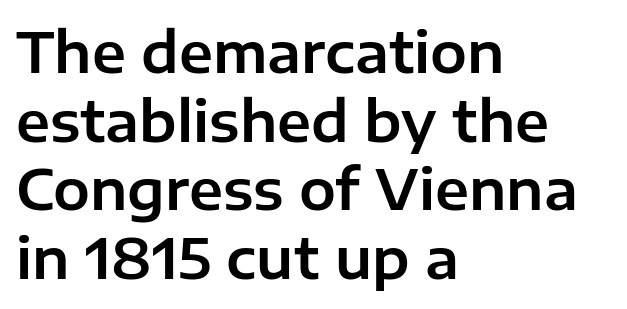
Q: Is the text italic (slanted)? A: No, it is upright.
Q: Is the typeface a serif or a sans-serif typeface? A: Sans-serif.
Q: Is the text underlined? A: No.
Q: How is the paragraph aligned? A: Left-aligned.
Q: Is the spacing between letters normal or unusually wide? A: Normal.
Q: Is the spacing between lines tight, normal or loose? A: Normal.
Q: Width (condensed, normal, or wide)? A: Normal.
Q: Stroke contrast? A: Low.
Q: x-height? A: Medium.
Q: Monospaced? A: No.
